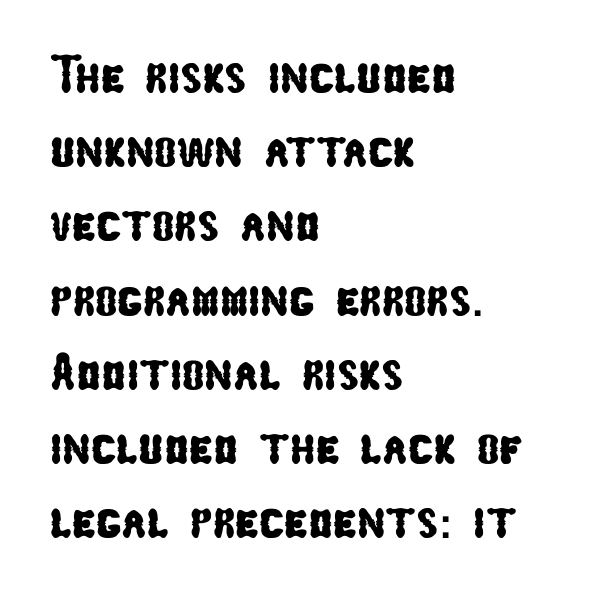
The image shows 53 px condensed sans-serif type; set left-aligned, normal line spacing (1.4x), normal letter spacing, not underlined; low stroke contrast and a medium x-height.
